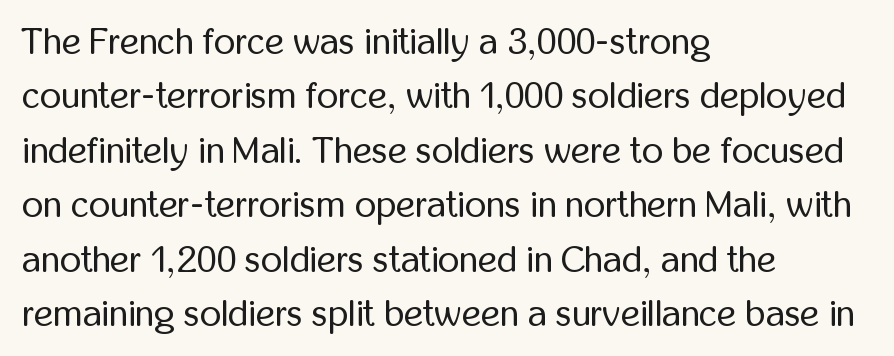
{"serif": "no", "italic": "no", "bold": "no", "weight": "regular", "width": "condensed", "stroke_contrast": "low", "x_height": "medium", "monospaced": "no", "underline": "no", "align": "left", "line_spacing": "normal", "line_spacing_ratio": 1.47, "letter_spacing": "normal", "letter_spacing_em": 0.0, "glyph_px": 37}
